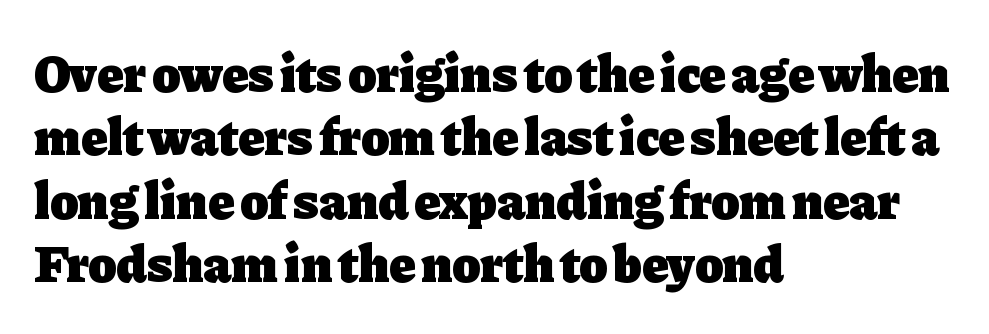
These lines are rendered in a variable-pitch font. These lines keep a tight, regular rhythm from letter to letter. Unmarked baselines from the first word to the last. Posture: straight, roman, zero tilt. Font category for this specimen: serif. Left-aligned paragraph, ragged on the right.
